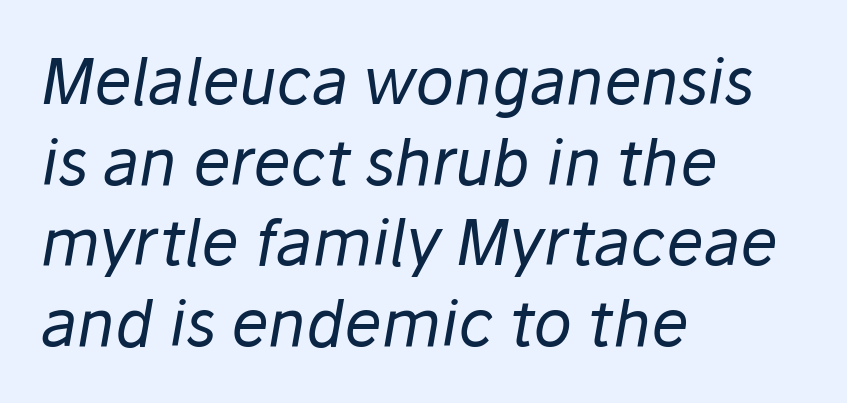
Q: Is the text bold? A: No.
Q: Is the text italic (slanted)? A: Yes, it leans right by about 10 degrees.
Q: Is the text underlined? A: No.
Q: How is the paragraph aligned? A: Left-aligned.
Q: Is the spacing between letters normal or unusually wide? A: Normal.
Q: Is the spacing between lines tight, normal or loose? A: Normal.
Q: Width (condensed, normal, or wide)? A: Normal.
Q: Stroke contrast? A: Low.
Q: x-height? A: Medium.
Q: Monospaced? A: No.
